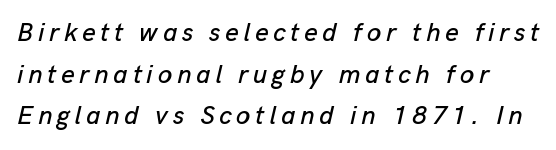
The image shows 26 px text type, italic (leaning right); set normal line spacing (1.6x), not underlined.
